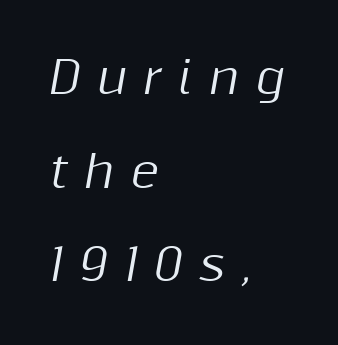
Q: Is the text italic (slanted)? A: Yes, it leans right by about 10 degrees.
Q: Is the text underlined? A: No.
Q: How is the paragraph aligned? A: Left-aligned.
Q: Is the spacing between letters normal or unusually wide? A: Unusually wide.
Q: Is the spacing between lines tight, normal or loose? A: Loose.
Q: Width (condensed, normal, or wide)? A: Normal.
Q: Stroke contrast? A: Medium.
Q: x-height? A: Medium.
Q: Monospaced? A: No.
